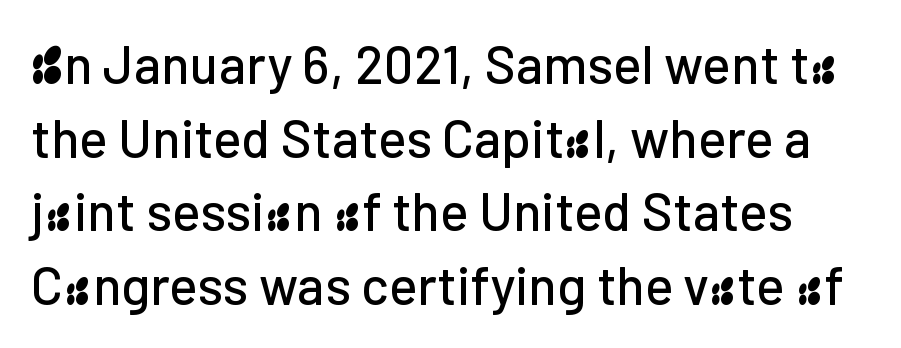
Unmarked baselines from the first word to the last. Each letter keeps its own natural width here, so spacing adapts to shape. A typesetter would call this zero additional tracking. The leading is moderate, giving the passage an even texture. Does the lettering tilt? It doesn't — this is upright.
